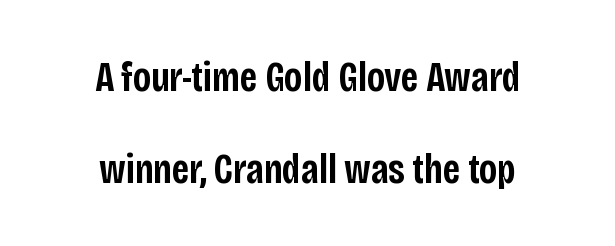
The image shows 42 px semibold, condensed sans-serif type, upright; set centered, loose line spacing (2.19x), normal letter spacing, not underlined; low stroke contrast and a large x-height.
